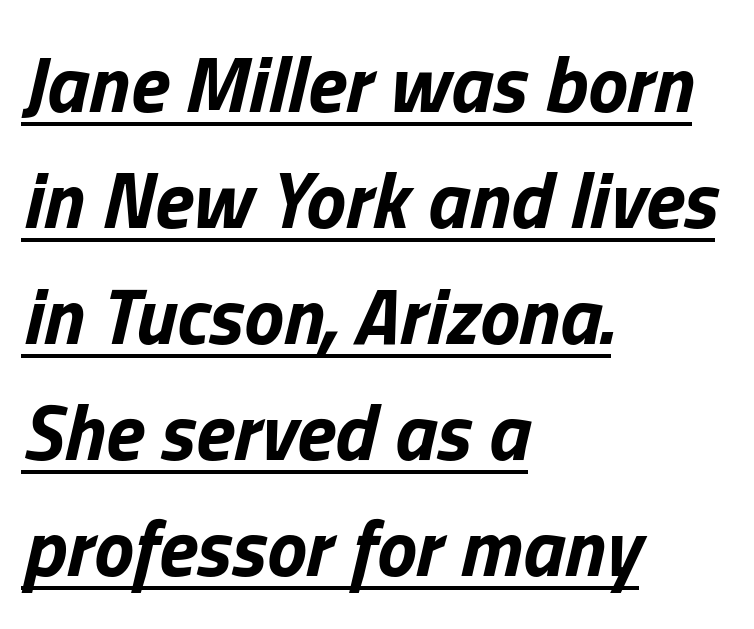
{"italic": "yes", "lean": "right", "slant_degrees": 13, "bold": "yes", "weight": "bold", "width": "normal", "stroke_contrast": "low", "x_height": "medium", "monospaced": "no", "underline": "yes", "align": "left", "line_spacing": "normal", "line_spacing_ratio": 1.45, "letter_spacing": "normal", "letter_spacing_em": 0.0, "glyph_px": 80}
